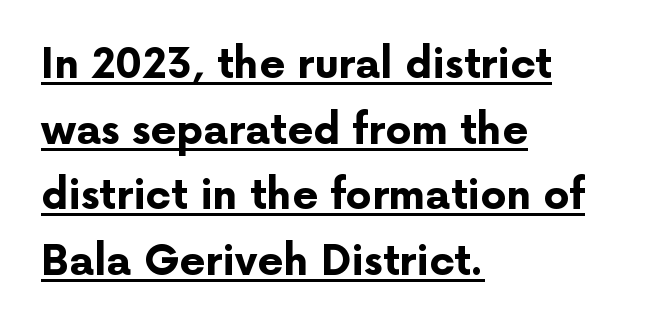
The image shows 41 px bold sans-serif type, upright; set left-aligned, normal line spacing (1.6x), normal letter spacing, underlined; low stroke contrast and a medium x-height.
